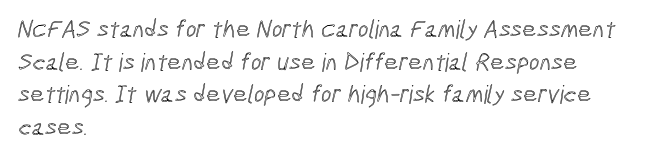
The image shows 25 px text type; set left-aligned, normal line spacing (1.31x), normal letter spacing, not underlined.
